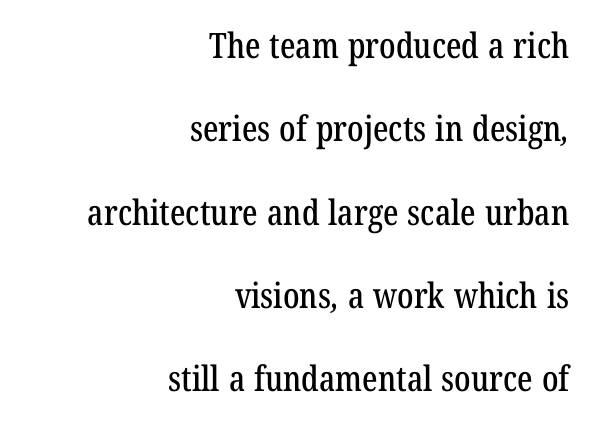
Q: Is the typeface a serif or a sans-serif typeface? A: Serif.
Q: Is the text underlined? A: No.
Q: How is the paragraph aligned? A: Right-aligned.
Q: Is the spacing between letters normal or unusually wide? A: Normal.
Q: Is the spacing between lines tight, normal or loose? A: Loose.
Q: Width (condensed, normal, or wide)? A: Condensed.
Q: Stroke contrast? A: Low.
Q: x-height? A: Medium.
Q: Monospaced? A: No.
